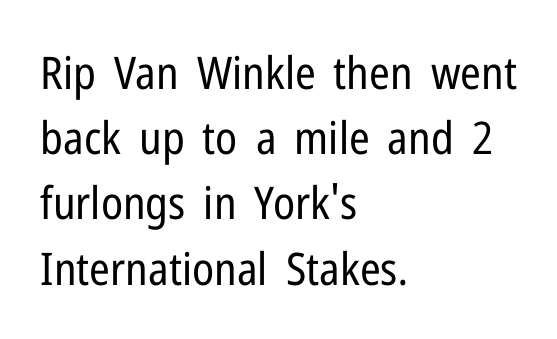
Q: Is the text bold? A: No.
Q: Is the text italic (slanted)? A: No, it is upright.
Q: Is the typeface a serif or a sans-serif typeface? A: Sans-serif.
Q: Is the text underlined? A: No.
Q: How is the paragraph aligned? A: Left-aligned.
Q: Is the spacing between letters normal or unusually wide? A: Normal.
Q: Is the spacing between lines tight, normal or loose? A: Normal.
Q: Width (condensed, normal, or wide)? A: Condensed.
Q: Stroke contrast? A: Low.
Q: x-height? A: Medium.
Q: Monospaced? A: No.
